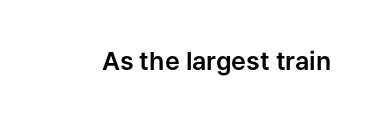
If you drew a line through each stem, it would be perfectly vertical. Characters follow at the spacing the type designer built in. The words here are not underlined.
